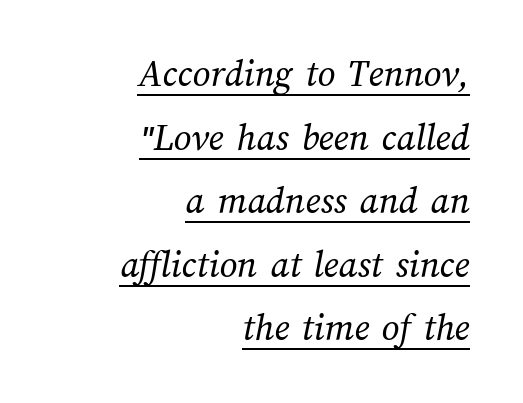
In terms of leading, this rendering sits right in the middle. The lettering is marked with a stroke running underneath it. This rendering leaves character spacing at its baseline value. You could not count columns in this text — the font is proportionally spaced. Think standard paragraph weight, or any step lighter than that. All the whitespace from short lines collects on the left.
